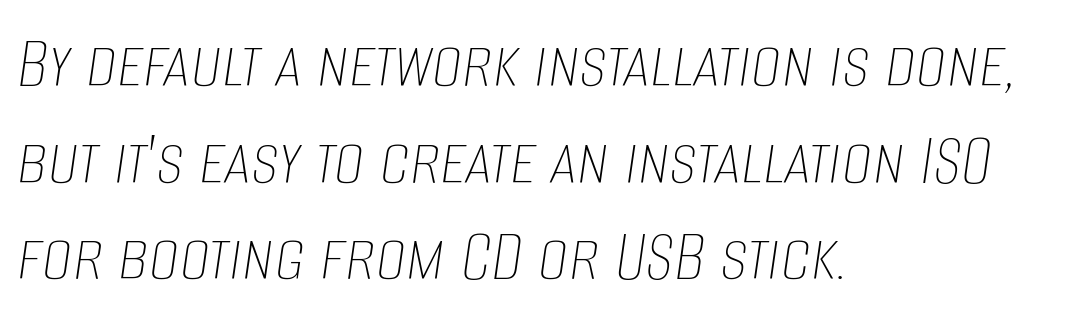
Check under the words: just untouched page. This block has exactly the height ordinary leading produces. Italic: yes, the glyphs are oblique. This sample has the flowing, uneven cadence of proportional lettering. Compared with a centered layout, this one pins lines to the left instead. Is the type heavy? It reads as light-to-regular instead.
